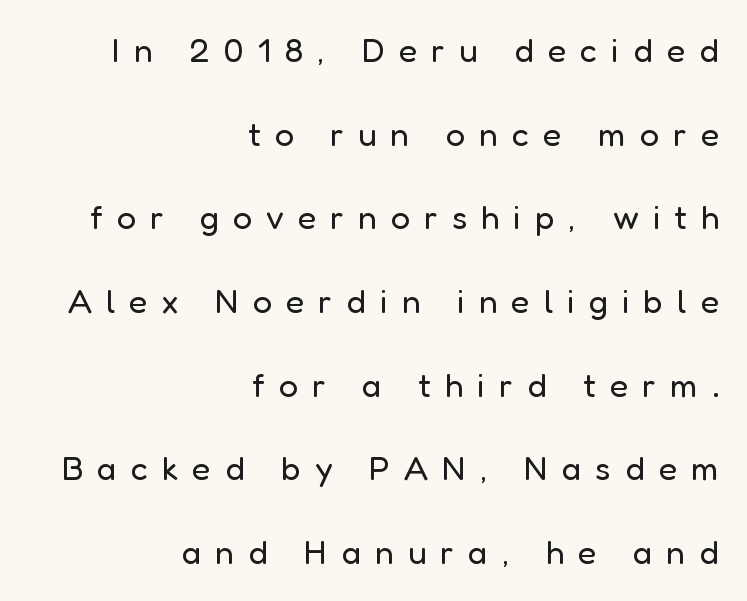
{"serif": "no", "italic": "no", "bold": "no", "weight": "regular", "width": "normal", "stroke_contrast": "low", "x_height": "medium", "monospaced": "no", "underline": "no", "align": "right", "line_spacing": "loose", "line_spacing_ratio": 2.46, "letter_spacing": "wide", "letter_spacing_em": 0.41, "glyph_px": 34}
